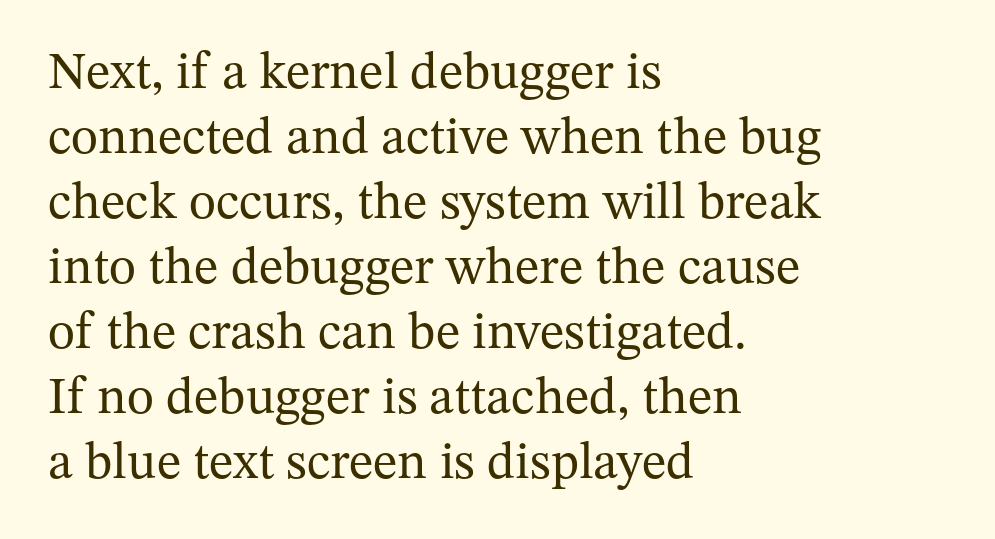
Line starts are locked; line ends wander. In terms of leading, this rendering sits right in the middle. Only glyphs here, with clear space below each row. Stems here are at most as thick as an everyday book face.
